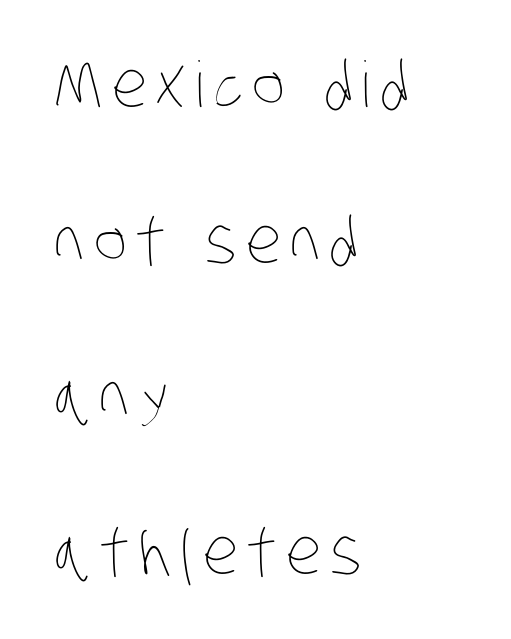
{"bold": "no", "weight": "thin", "width": "condensed", "stroke_contrast": "low", "x_height": "large", "monospaced": "no", "underline": "no", "align": "left", "line_spacing": "loose", "line_spacing_ratio": 2.47, "glyph_px": 63}
